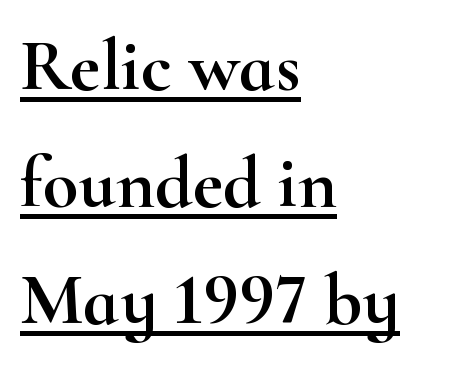
Q: Is the text italic (slanted)? A: No, it is upright.
Q: Is the typeface a serif or a sans-serif typeface? A: Serif.
Q: Is the text underlined? A: Yes.
Q: How is the paragraph aligned? A: Left-aligned.
Q: Is the spacing between letters normal or unusually wide? A: Normal.
Q: Is the spacing between lines tight, normal or loose? A: Normal.
Q: Width (condensed, normal, or wide)? A: Wide.
Q: Stroke contrast? A: High.
Q: x-height? A: Small.
Q: Monospaced? A: No.
